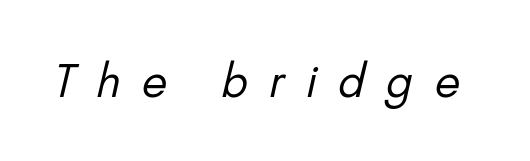
The image shows 46 px regular-weight sans-serif type; set unusually wide letter spacing (+0.47 em), not underlined; low stroke contrast and a small x-height.
